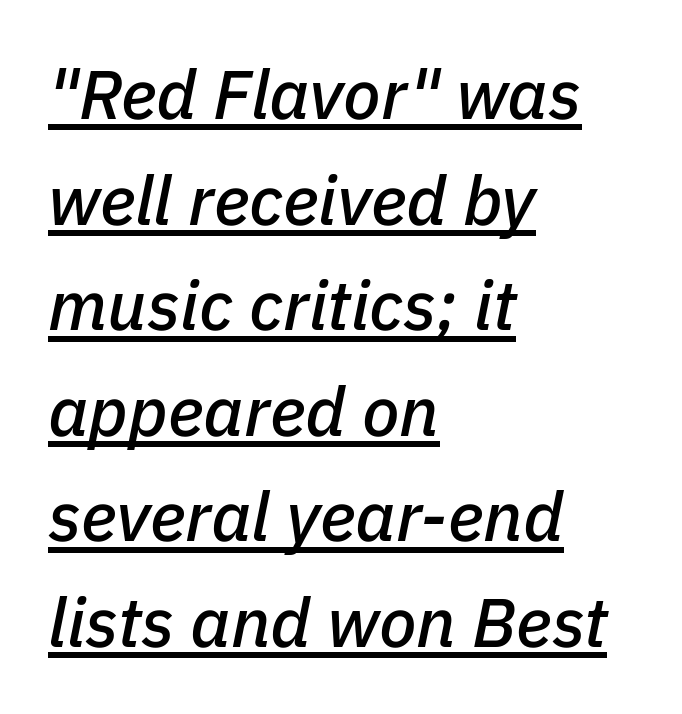
{"italic": "yes", "lean": "right", "slant_degrees": 11, "width": "normal", "stroke_contrast": "low", "x_height": "medium", "monospaced": "no", "underline": "yes", "align": "left", "line_spacing": "normal", "line_spacing_ratio": 1.53, "letter_spacing": "normal", "letter_spacing_em": 0.0, "glyph_px": 69}
